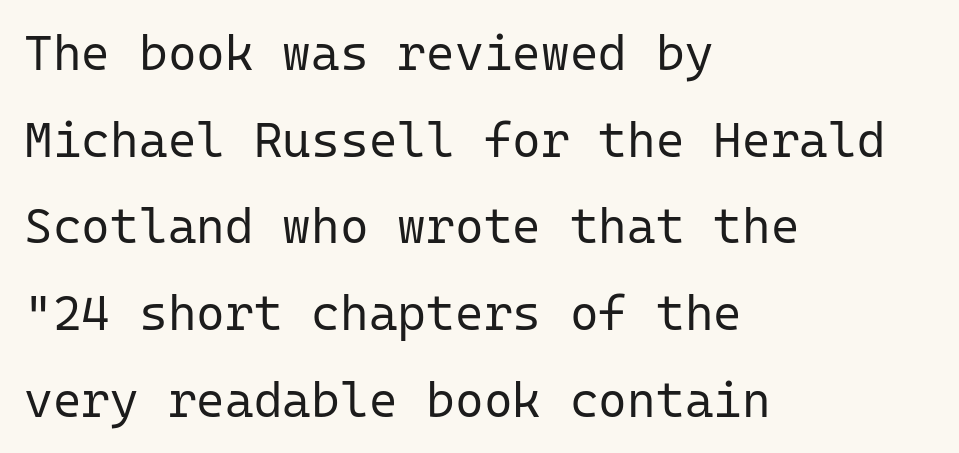
The image shows 49 px regular-weight sans-serif type, upright, monospaced; set left-aligned, line spacing 1.77x, normal letter spacing, not underlined; low stroke contrast and a medium x-height.
